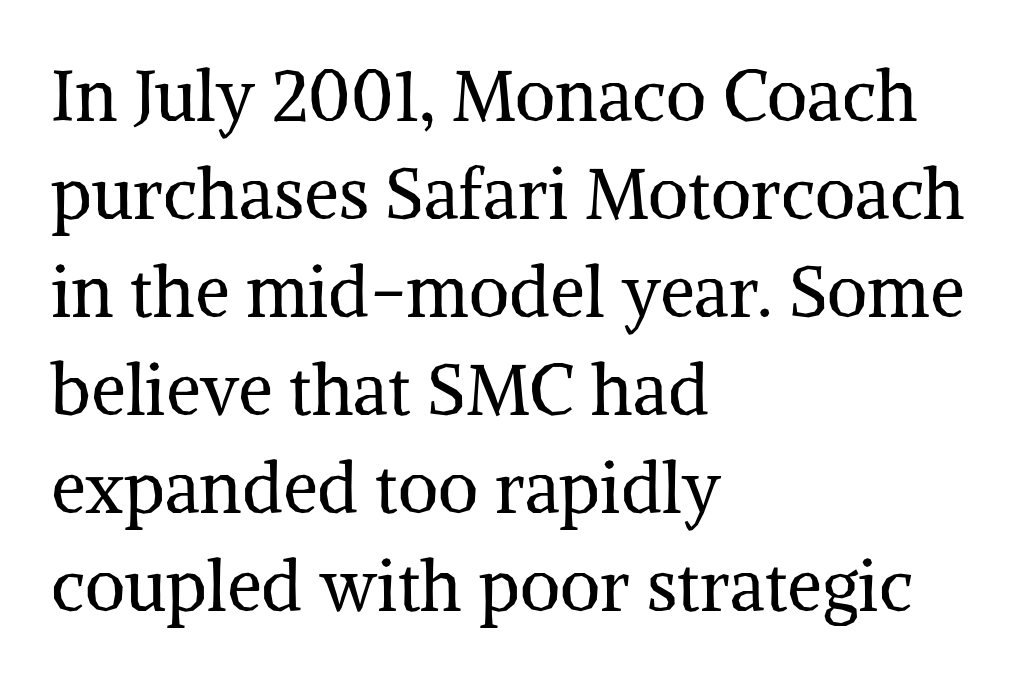
The image shows 70 px regular-weight serif type, upright; set left-aligned, normal line spacing (1.4x), normal letter spacing, not underlined; medium stroke contrast and a medium x-height.
